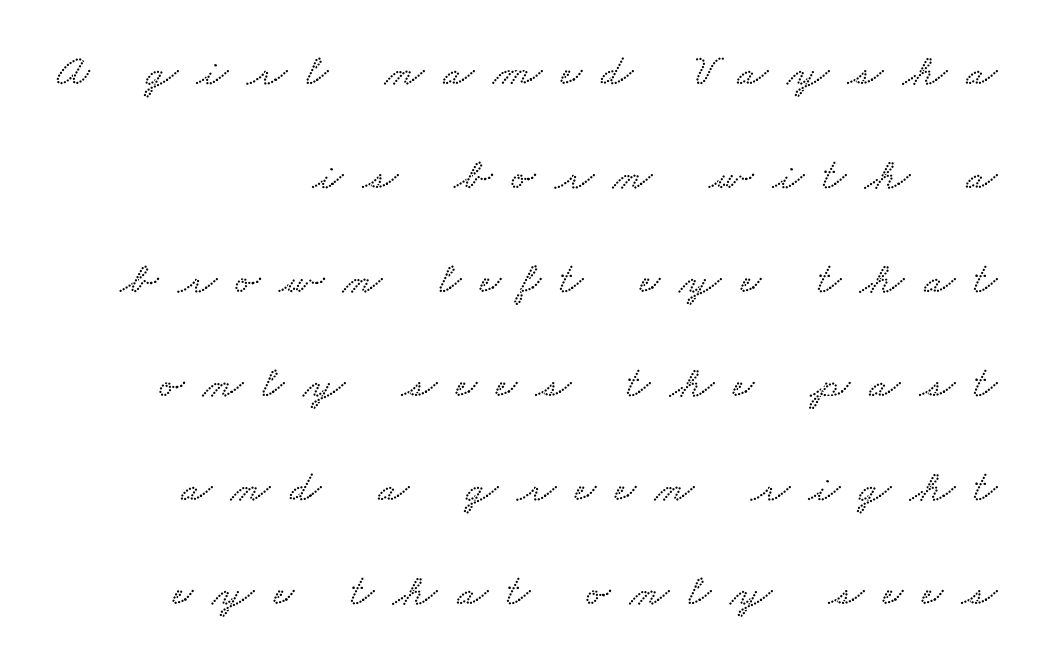
Q: Is the text underlined? A: No.
Q: How is the paragraph aligned? A: Right-aligned.
Q: Is the spacing between letters normal or unusually wide? A: Unusually wide.
Q: Is the spacing between lines tight, normal or loose? A: Loose.
Q: Width (condensed, normal, or wide)? A: Wide.
Q: Stroke contrast? A: Low.
Q: x-height? A: Small.
Q: Monospaced? A: No.
